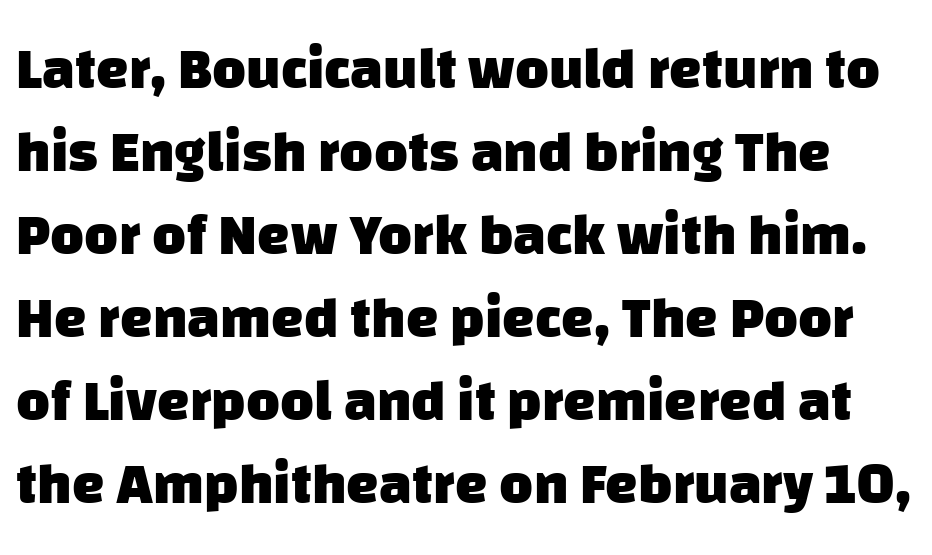
Proportional: the letters do not fall into vertical columns. Regarding leading, the lines here are spaced in the standard way. Caption: bold face, heavy strokes. The horizontal fit of the characters is conventional and even. Nobody drew a line under any word here. The rendering shows plain stroke endings on the letterforms — a sans-serif design.
